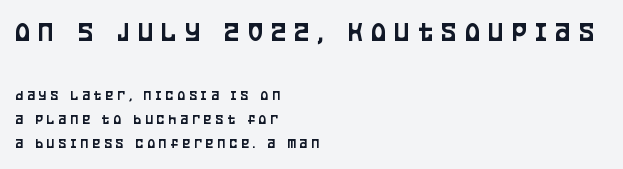
This sample uses a sans-serif face. The lines in this sample share a left origin and differ only in where they stop. A clean baseline with only descenders dipping below it. If you drew a line through each stem, it would be perfectly vertical. Caption: expanded tracking, letters set apart. The earlier block is typeset at a bigger size than the later block.
